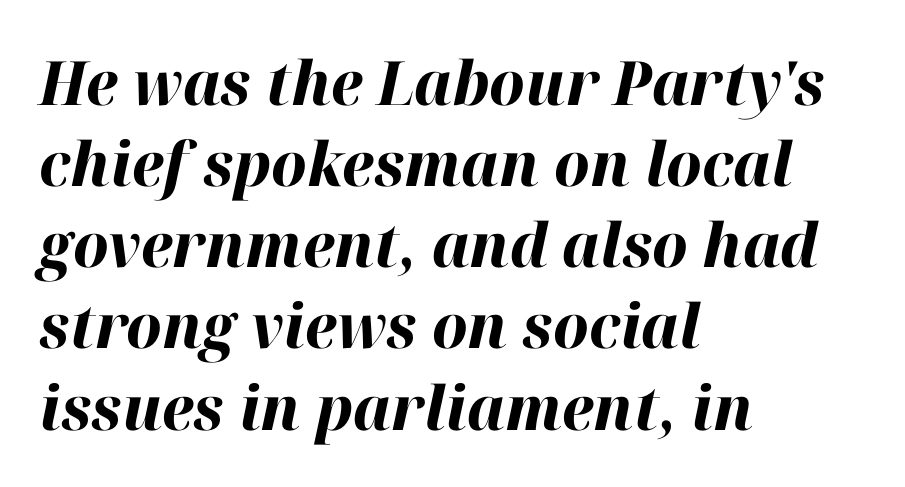
The font is running at its bold setting. The rendering uses natural spacing where letterforms have individual widths. Where is the straight margin? On the left. Characters are canted at an angle relative to the baseline's perpendicular.
